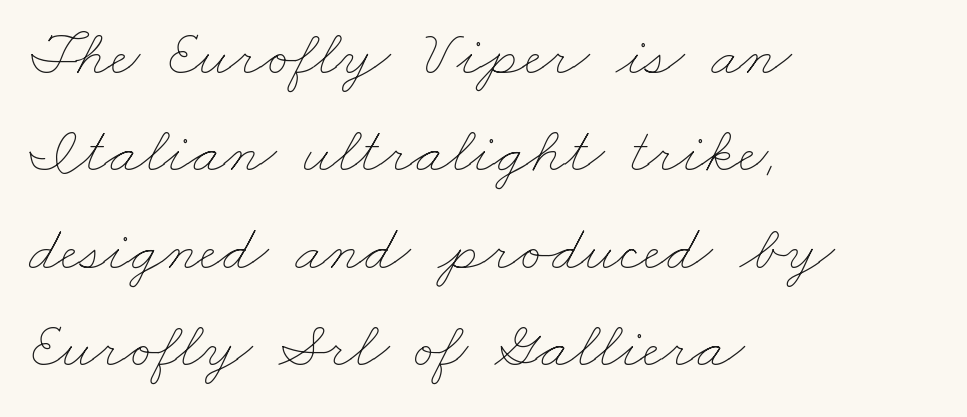
How are the letters spaced? Ordinarily, with no added tracking. Decoration check: the copy has no underline. Each letter keeps its own natural width here, so spacing adapts to shape. The rag falls on the right side of this text block.
